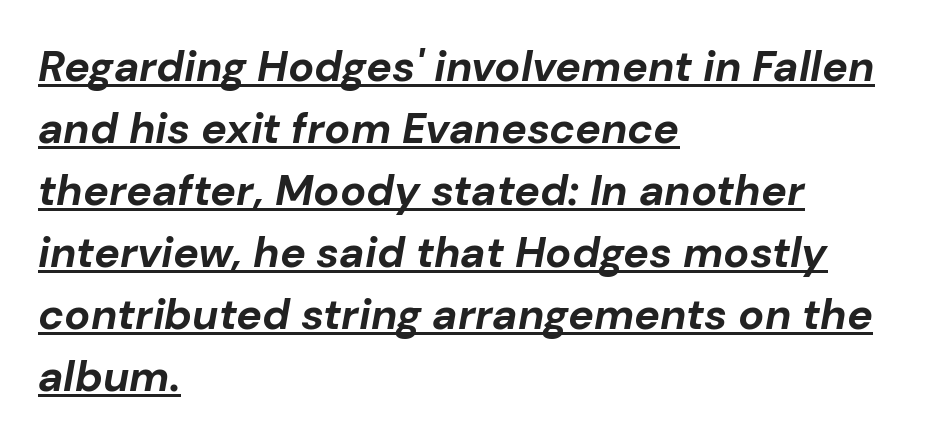
The image shows 43 px bold type, italic (leaning right); set left-aligned, normal line spacing (1.44x), normal letter spacing, underlined; low stroke contrast and a medium x-height.
